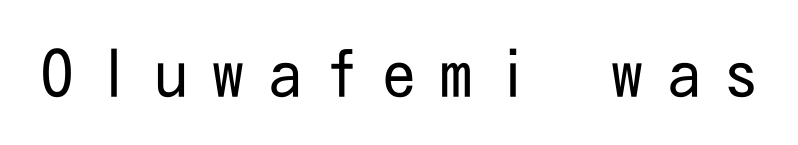
{"serif": "no", "italic": "no", "bold": "no", "weight": "regular", "width": "condensed", "stroke_contrast": "low", "x_height": "medium", "underline": "no", "letter_spacing": "wide", "letter_spacing_em": 0.39, "glyph_px": 64}
